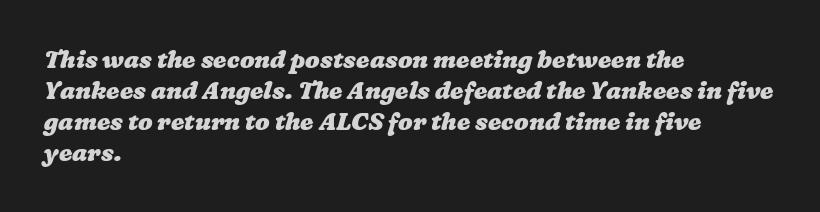
Q: Is the text bold? A: Yes.
Q: Is the text underlined? A: No.
Q: How is the paragraph aligned? A: Left-aligned.
Q: Is the spacing between letters normal or unusually wide? A: Normal.
Q: Is the spacing between lines tight, normal or loose? A: Normal.
